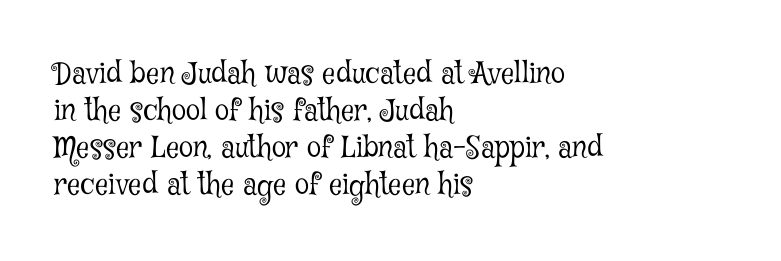
Look at the tracking — it's just the regular setting, nothing added. Think standard paragraph weight, or any step lighter than that. Bare-footed words on every line. A student would call this left alignment; a typographer would say flush left, rag right. A normal amount of white space separates one row of letters from the next. This sample has the flowing, uneven cadence of proportional lettering.
